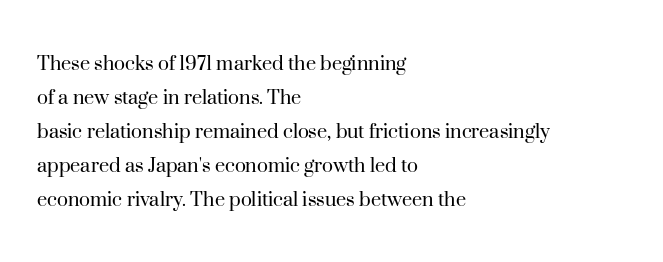
The type sits square on the baseline with zero lean. Stem width sits at or under what a default text font uses. Horizontally, the lines are justified to the leading edge only. This sample keeps an unexceptional amount of space between lines. The space beneath each line is pristine and unruled. There is no visible air inserted between adjacent glyphs.
